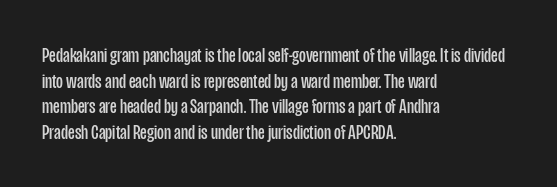
Does extra space separate the letters? No, they use regular spacing. The passage is arranged the way most books set body copy — flush left. The area under the type is left untouched. The face looks like a standard text weight, possibly lighter. Notice how the stems are strictly vertical — no italics here.
